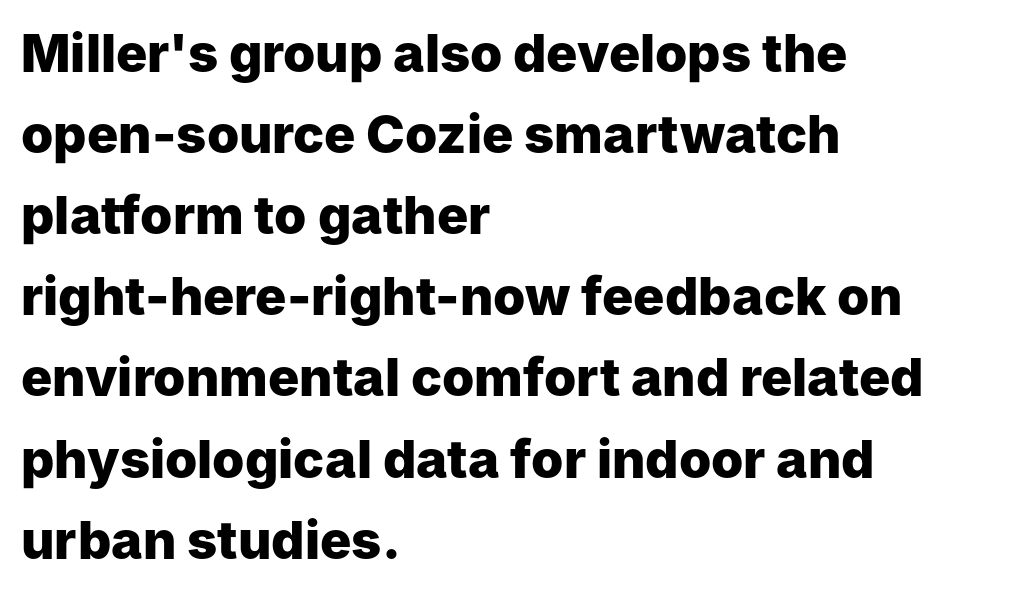
Glyph-to-glyph distance matches everyday printed text. Unmarked baselines from the first word to the last. Italic? Not at all — the glyphs are vertical. The leading is moderate, giving the passage an even texture. Do the characters align in a grid? No, the font is proportional. Stroke terminals: plain, sans-serif.
